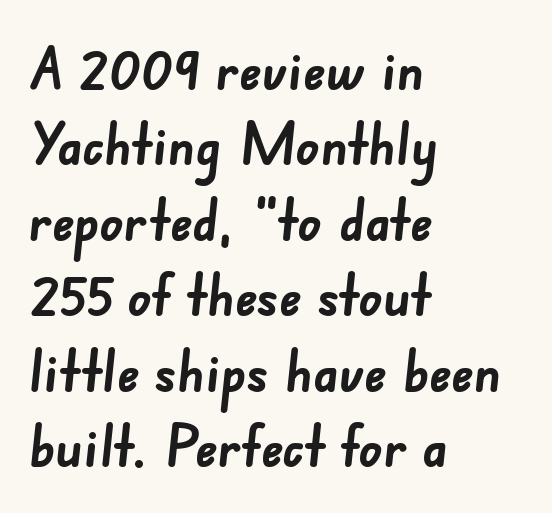
The image shows 58 px semibold sans-serif type; set left-aligned, normal line spacing (1.3x), normal letter spacing, not underlined; low stroke contrast and a small x-height.
